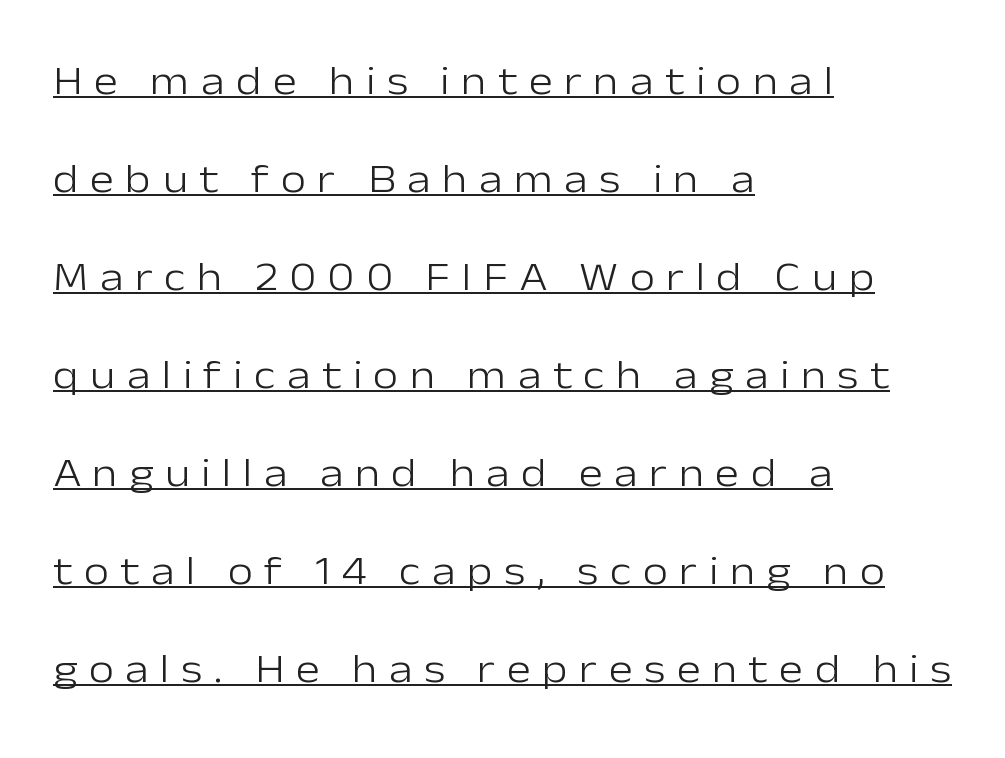
Here the designer chose a conventional face with non-uniform glyph widths. Glance below the letters and you will spot a drawn line. This rendering widens character spacing well past its baseline value. Vertical strokes here are truly vertical. Compared with a typical body face, this is equally light or lighter still.
